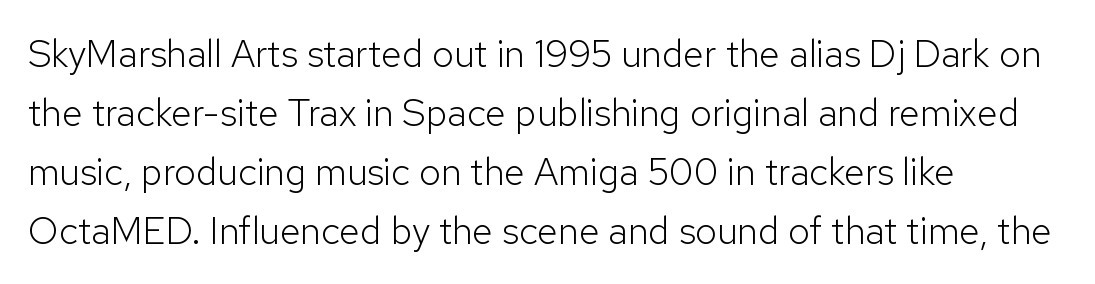
{"serif": "no", "italic": "no", "bold": "no", "weight": "light", "width": "normal", "stroke_contrast": "low", "x_height": "medium", "monospaced": "no", "underline": "no", "align": "left", "line_spacing": "normal", "line_spacing_ratio": 1.55, "letter_spacing": "normal", "letter_spacing_em": 0.0, "glyph_px": 38}
